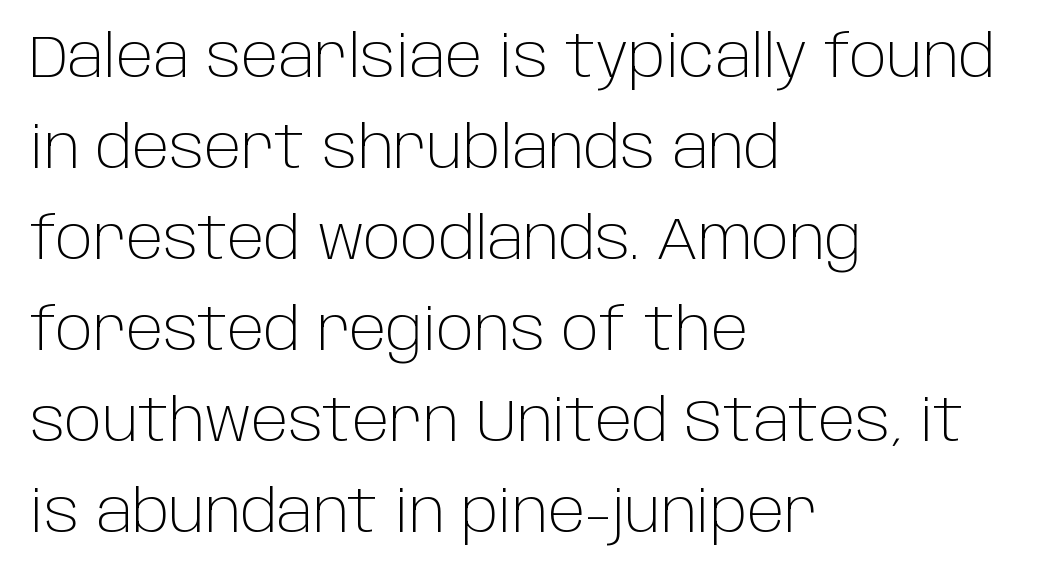
{"serif": "no", "italic": "no", "bold": "no", "weight": "light", "width": "normal", "stroke_contrast": "low", "x_height": "large", "monospaced": "no", "underline": "no", "align": "left", "line_spacing": "normal", "line_spacing_ratio": 1.57, "letter_spacing": "normal", "letter_spacing_em": 0.0, "glyph_px": 58}
